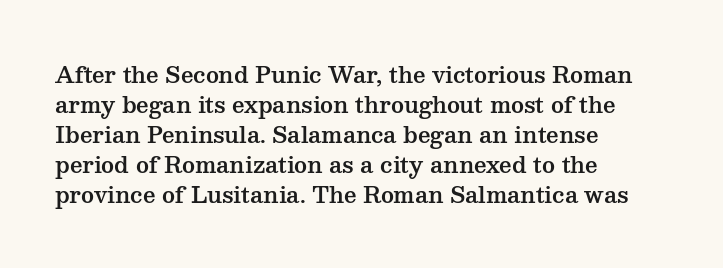
Decoration check: the copy has no underline. A roman cut, with each character standing at attention. The line-height multiplier appears to be the usual default. In CSS terms this would be text-align: left. Words appear dense and cohesive because spacing is normal.
